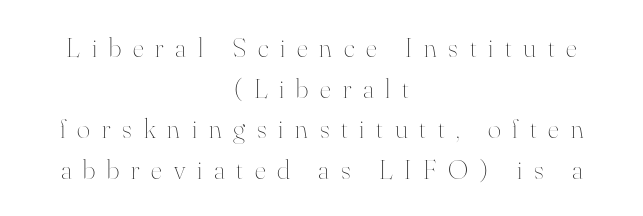
Q: Is the text bold? A: No.
Q: Is the text italic (slanted)? A: No, it is upright.
Q: Is the text underlined? A: No.
Q: How is the paragraph aligned? A: Centered.
Q: Is the spacing between letters normal or unusually wide? A: Unusually wide.
Q: Is the spacing between lines tight, normal or loose? A: Normal.
Q: Width (condensed, normal, or wide)? A: Normal.
Q: Stroke contrast? A: High.
Q: x-height? A: Small.
Q: Monospaced? A: No.
